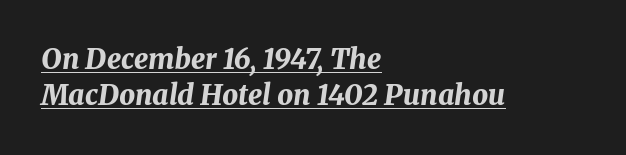
{"italic": "yes", "lean": "right", "slant_degrees": 8, "bold": "yes", "weight": "bold", "width": "normal", "stroke_contrast": "medium", "x_height": "medium", "monospaced": "no", "underline": "yes", "align": "left", "line_spacing": "normal", "line_spacing_ratio": 1.29, "letter_spacing": "normal", "letter_spacing_em": 0.0, "glyph_px": 28}
